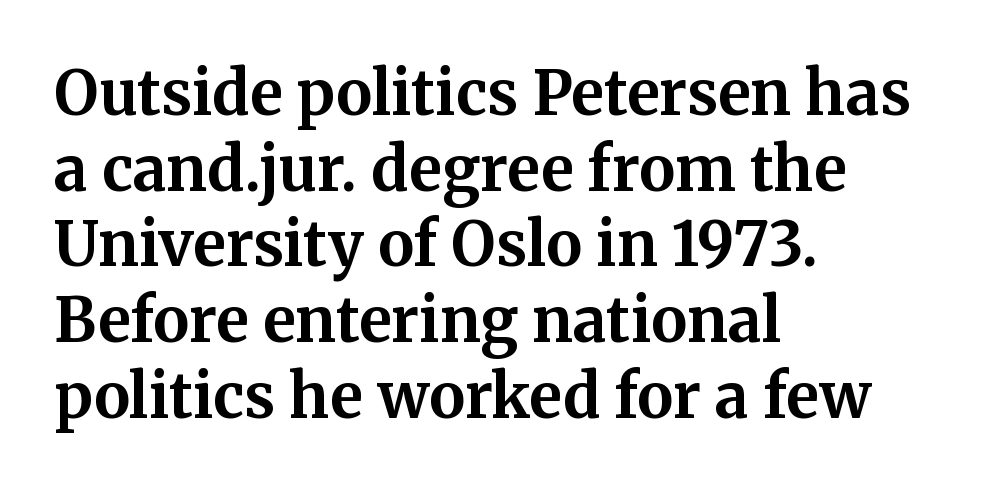
Observe the serifs anchoring each vertical stroke in this sample. In terms of posture, this sample is upright. Leftover space on each line is placed entirely after the last word. Note the varied advance widths — an 'i' is clearly narrower than an 'm'. Unmarked baselines from the first word to the last.
